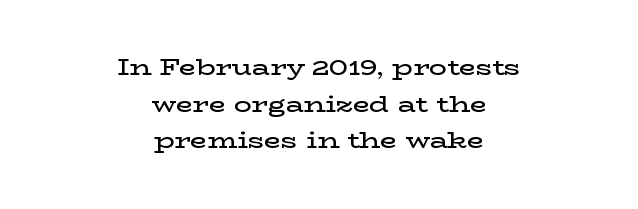
Unmarked baselines from the first word to the last. A centered setting, common on invitations and titles, is used for this passage. You could call the tracking neutral — neither tight nor loose. In terms of weight, the rendering is demibold, just under bold.
